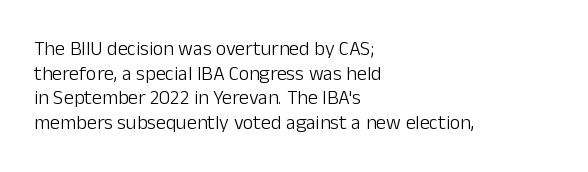
Casual observation: everything's shoved over to the left. This is not heavy type; no bold has been used. Italic? Not at all — the glyphs are vertical. The space beneath each line is pristine and unruled. No extra tracking has been applied to these lines.
